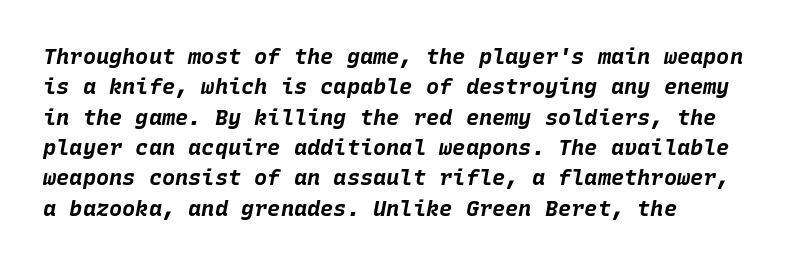
Tall strokes in this sample are angled rather than plumb. Glyph-to-glyph distance matches everyday printed text. The space between consecutive lines is moderate. The characters look thick and weighty, a clear bold. The space beneath each line is pristine and unruled.
